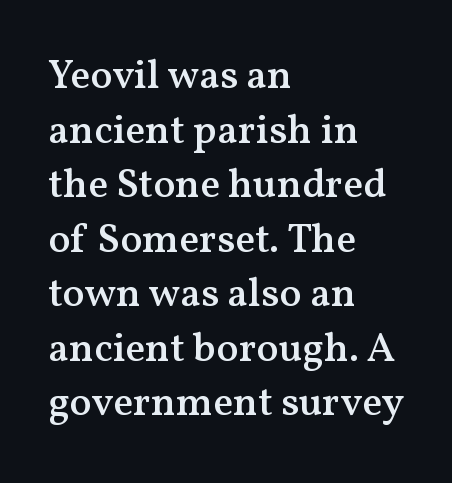
Q: Is the text bold? A: Semi-bold.
Q: Is the text italic (slanted)? A: No, it is upright.
Q: Is the typeface a serif or a sans-serif typeface? A: Serif.
Q: Is the text underlined? A: No.
Q: How is the paragraph aligned? A: Left-aligned.
Q: Is the spacing between letters normal or unusually wide? A: Normal.
Q: Is the spacing between lines tight, normal or loose? A: Normal.
Q: Width (condensed, normal, or wide)? A: Normal.
Q: Stroke contrast? A: Medium.
Q: x-height? A: Medium.
Q: Monospaced? A: No.
